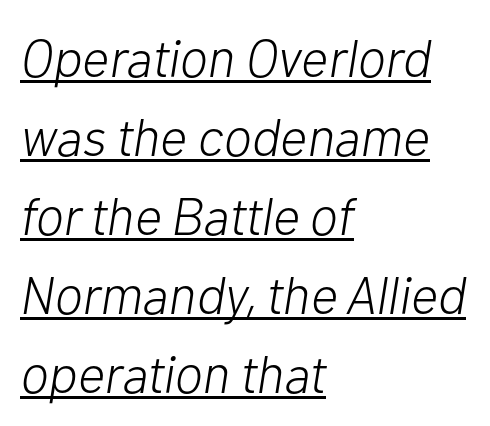
Nothing unusual about the tracking: characters are spaced as the font intends. The block of text has a typical density, with ordinary space between rows. The text block is weighted toward the left margin, trailing off unevenly rightward. Think standard paragraph weight, or any step lighter than that. In designer terms, the underline attribute is active on this setting.
